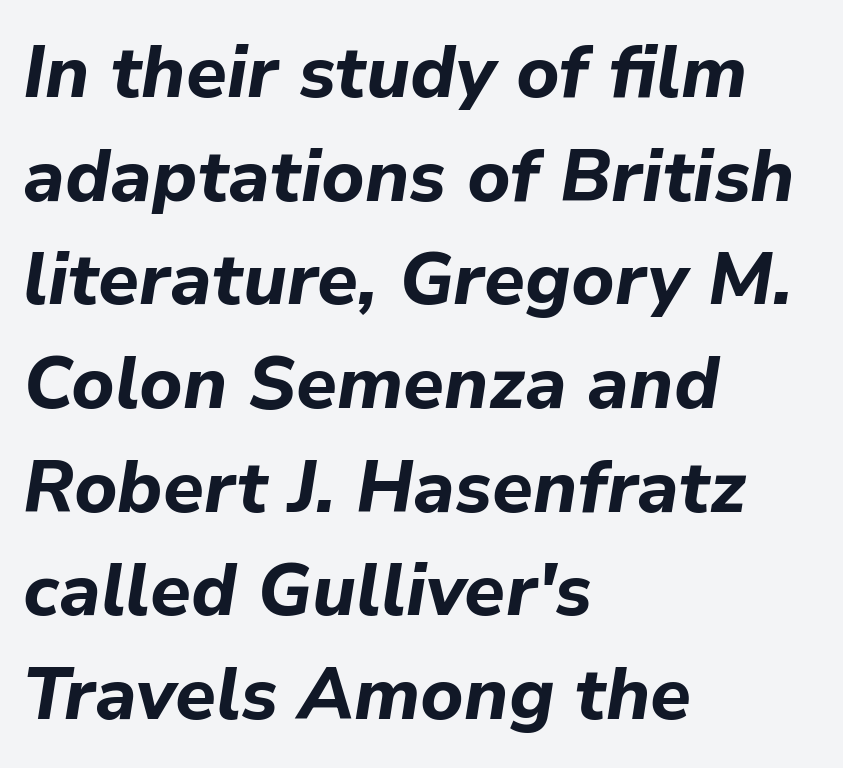
Tracking value appears to be zero — textbook default spacing. Emphasis by weight is at full strength: bold. Horizontal bands of white between lines are of average thickness. Yep, that's italic — everything's leaning. Every row of glyphs begins at an identical x-position on the left.
